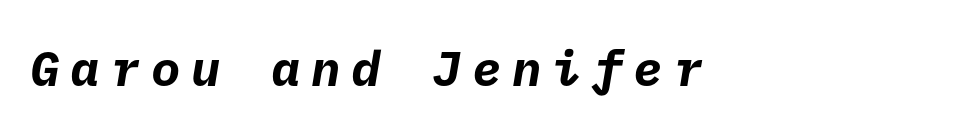
Q: Is the text bold? A: Yes.
Q: Is the typeface a serif or a sans-serif typeface? A: Sans-serif.
Q: Is the text underlined? A: No.
Q: Is the spacing between letters normal or unusually wide? A: Unusually wide.
Q: Width (condensed, normal, or wide)? A: Normal.
Q: Stroke contrast? A: Low.
Q: x-height? A: Medium.
